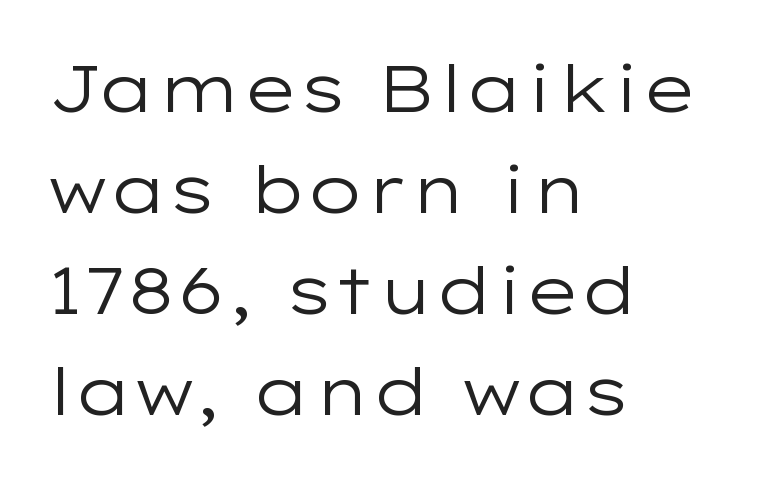
These lines keep a tight, regular rhythm from letter to letter. Vertical spacing — default. Serif or sans? Sans — the stroke terminals are bare. In terms of posture, this sample is upright. The face used here is proportionally spaced, like ordinary book or web type.
